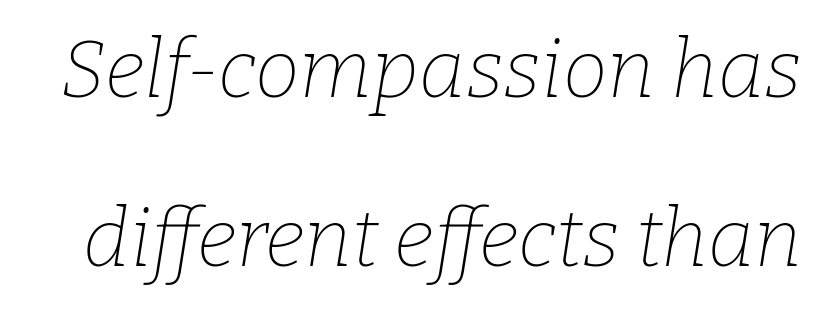
The block of text is sparse from top to bottom, with ample space between rows. Letters rest on an invisible, unmarked baseline. Between one letter and the next there's only the usual sliver of space. Spacing verdict: proportional, widths tailored to each character. These lines were composed using italics. The font is comparable to plain body text, perhaps lighter.
